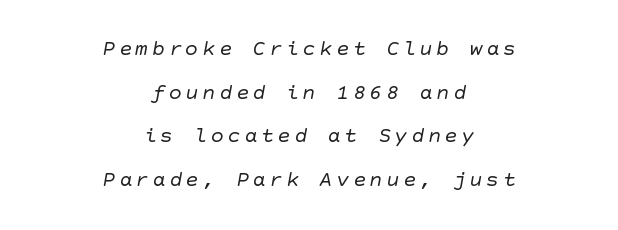
The letters look calm and open, with moderate or lighter stems. What's the leading like? Stretched, with rows far apart. Letters rest on an invisible, unmarked baseline. Where is the straight margin? There isn't one; the lines are centered.
